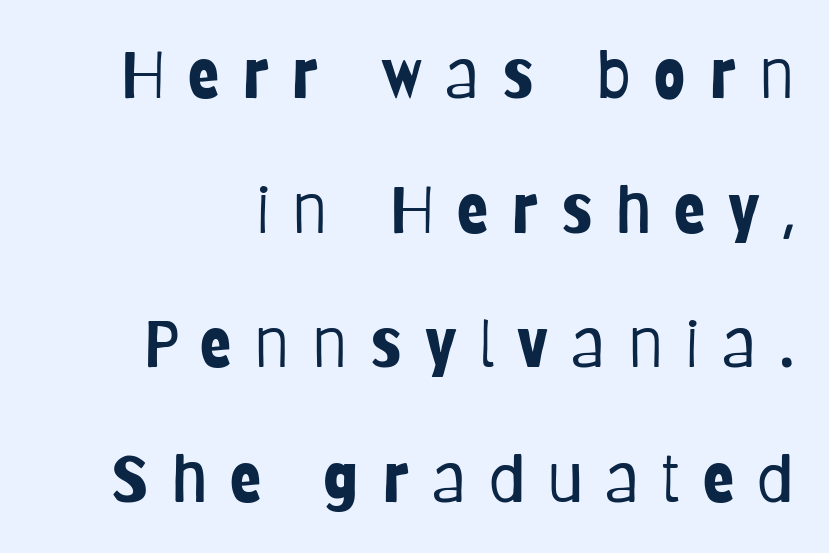
Q: Is the text bold? A: No.
Q: Is the text italic (slanted)? A: No, it is upright.
Q: Is the typeface a serif or a sans-serif typeface? A: Sans-serif.
Q: Is the text underlined? A: No.
Q: Is the spacing between letters normal or unusually wide? A: Unusually wide.
Q: Is the spacing between lines tight, normal or loose? A: Loose.
Q: Width (condensed, normal, or wide)? A: Condensed.
Q: Stroke contrast? A: Low.
Q: x-height? A: Large.
Q: Monospaced? A: No.
